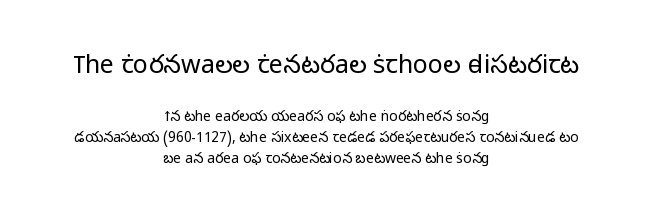
Q: Is the text bold? A: No.
Q: Is the text italic (slanted)? A: No, it is upright.
Q: Is the text underlined? A: No.
Q: How is the paragraph aligned? A: Centered.
Q: Is the spacing between letters normal or unusually wide? A: Normal.
Q: Is the spacing between lines tight, normal or loose? A: Normal.
Q: Which block of text is set in a larger size, the first (top) or the second (bottom)? A: The first (top) one.
